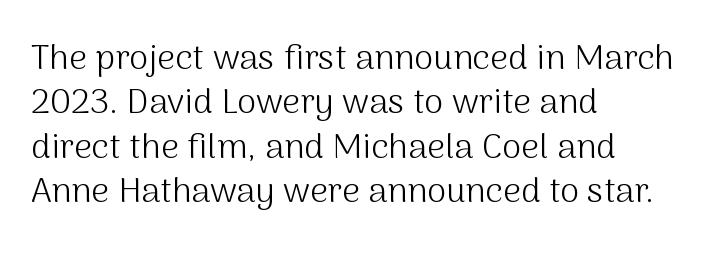
{"serif": "no", "italic": "no", "bold": "no", "weight": "light", "width": "normal", "stroke_contrast": "medium", "x_height": "medium", "monospaced": "no", "underline": "no", "align": "left", "line_spacing": "normal", "line_spacing_ratio": 1.27, "letter_spacing": "normal", "letter_spacing_em": 0.0, "glyph_px": 35}
